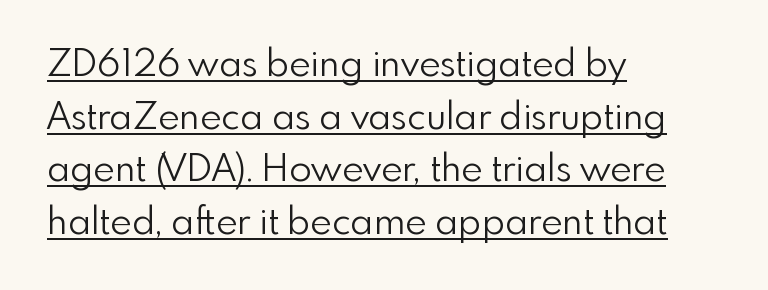
Students, observe: this is what conventionally led text looks like. The face used here is rendered with its standard letterfit. Vertical stems look standard width or narrower in stroke. Think of a printed novel: that variable character pitch is what you see here. Nope, no serifs anywhere on these letters.
